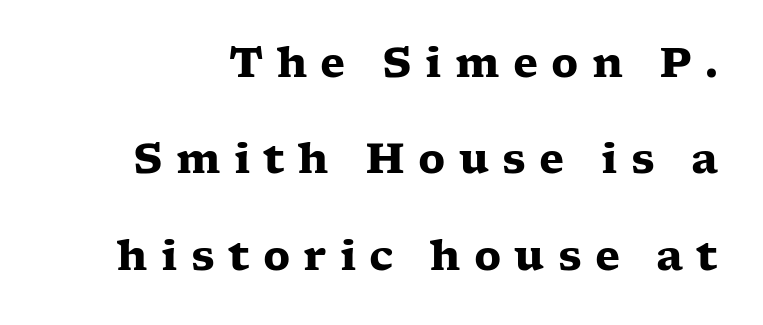
Q: Is the text bold? A: Yes.
Q: Is the text italic (slanted)? A: No, it is upright.
Q: Is the typeface a serif or a sans-serif typeface? A: Serif.
Q: Is the text underlined? A: No.
Q: Is the spacing between letters normal or unusually wide? A: Unusually wide.
Q: Is the spacing between lines tight, normal or loose? A: Loose.
Q: Width (condensed, normal, or wide)? A: Wide.
Q: Stroke contrast? A: Low.
Q: x-height? A: Medium.
Q: Monospaced? A: No.
